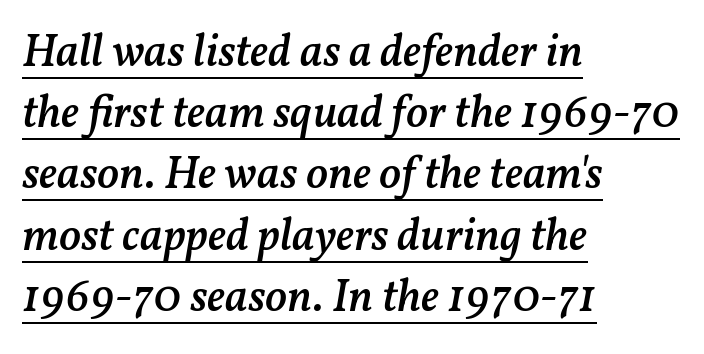
{"italic": "yes", "lean": "right", "slant_degrees": 11, "bold": "semi", "weight": "semibold", "width": "normal", "stroke_contrast": "medium", "x_height": "medium", "monospaced": "no", "underline": "yes", "align": "left", "line_spacing": "normal", "line_spacing_ratio": 1.33, "letter_spacing": "normal", "letter_spacing_em": 0.0, "glyph_px": 46}
